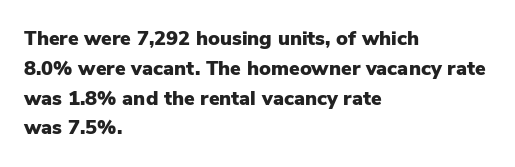
The image shows 20 px bold type, upright; set left-aligned, normal line spacing (1.49x), normal letter spacing, not underlined.
